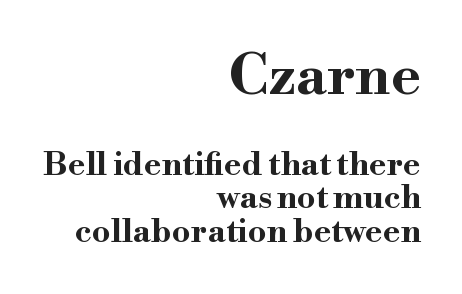
The image shows 57 px bold, wide serif type, upright; set right-aligned, tight line spacing (1.01x), normal letter spacing, not underlined; the first (top) block is 1.73x larger; high stroke contrast and a small x-height.
